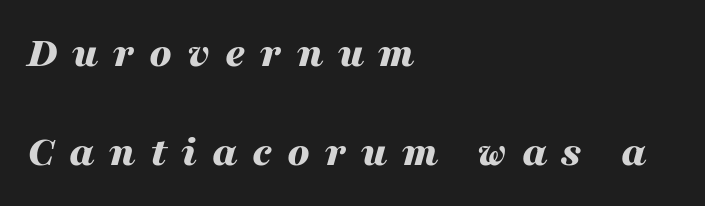
{"italic": "yes", "lean": "right", "slant_degrees": 16, "bold": "yes", "weight": "bold", "width": "wide", "stroke_contrast": "medium", "x_height": "medium", "monospaced": "no", "underline": "no", "align": "left", "line_spacing": "loose", "line_spacing_ratio": 2.24, "letter_spacing": "wide", "letter_spacing_em": 0.33, "glyph_px": 44}
